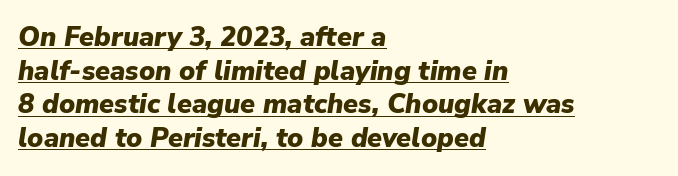
Q: Is the text bold? A: Yes.
Q: Is the text italic (slanted)? A: Yes, it leans right by about 9 degrees.
Q: Is the text underlined? A: Yes.
Q: How is the paragraph aligned? A: Left-aligned.
Q: Is the spacing between letters normal or unusually wide? A: Normal.
Q: Is the spacing between lines tight, normal or loose? A: Normal.
